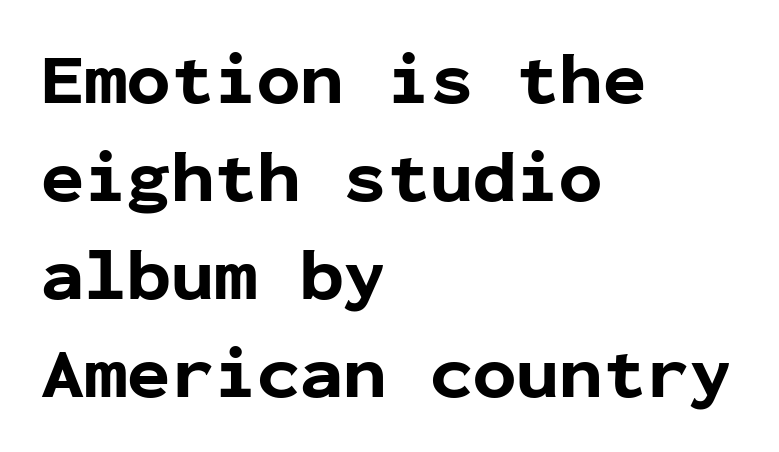
Q: Is the text bold? A: Yes.
Q: Is the text italic (slanted)? A: No, it is upright.
Q: Is the typeface a serif or a sans-serif typeface? A: Sans-serif.
Q: Is the text underlined? A: No.
Q: How is the paragraph aligned? A: Left-aligned.
Q: Is the spacing between letters normal or unusually wide? A: Normal.
Q: Is the spacing between lines tight, normal or loose? A: Normal.
Q: Width (condensed, normal, or wide)? A: Normal.
Q: Stroke contrast? A: Low.
Q: x-height? A: Medium.
Q: Monospaced? A: Yes.
